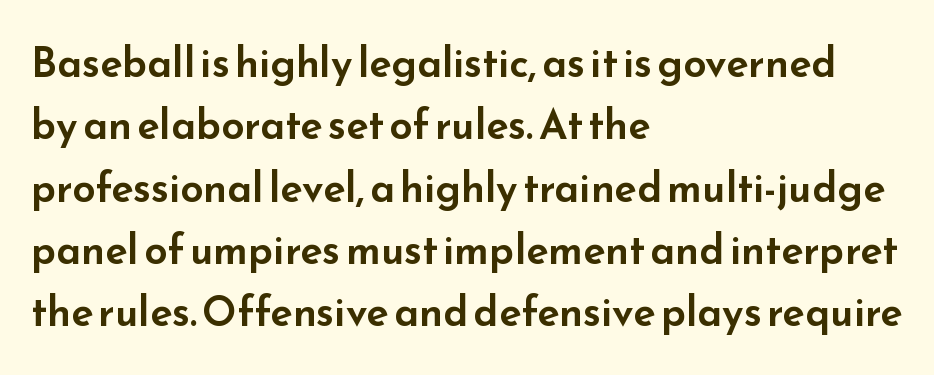
The image shows 41 px wide sans-serif type, upright; set left-aligned, normal line spacing (1.52x), normal letter spacing, not underlined; low stroke contrast and a small x-height.
